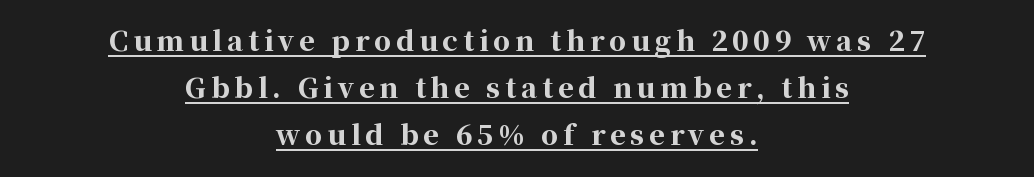
{"italic": "no", "bold": "yes", "underline": "yes", "align": "center", "line_spacing_ratio": 1.75, "glyph_px": 27}
